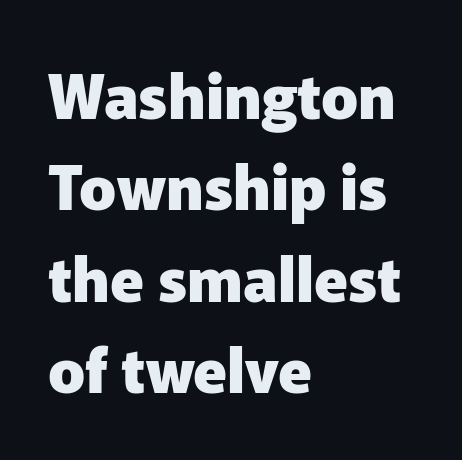
The face used here is proportionally spaced, like ordinary book or web type. Summary of vertical rhythm: regular, with standard interline spacing. The tracking reads as untouched default to a designer's eye. The space beneath each line is pristine and unruled. Pretty heavy lettering here — definitely bold. Every row of glyphs begins at an identical x-position on the left.
